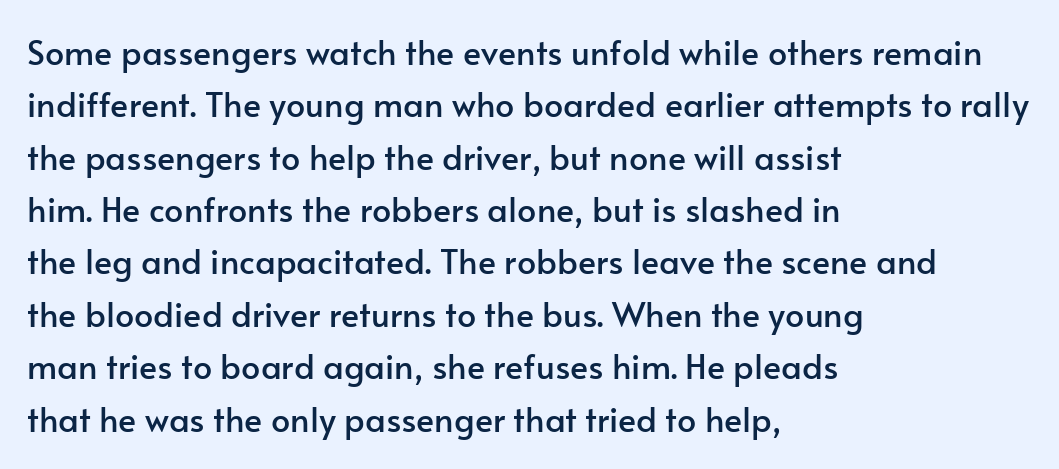
Q: Is the text italic (slanted)? A: No, it is upright.
Q: Is the typeface a serif or a sans-serif typeface? A: Sans-serif.
Q: Is the text underlined? A: No.
Q: How is the paragraph aligned? A: Left-aligned.
Q: Is the spacing between letters normal or unusually wide? A: Normal.
Q: Is the spacing between lines tight, normal or loose? A: Normal.
Q: Width (condensed, normal, or wide)? A: Normal.
Q: Stroke contrast? A: Low.
Q: x-height? A: Small.
Q: Monospaced? A: No.
